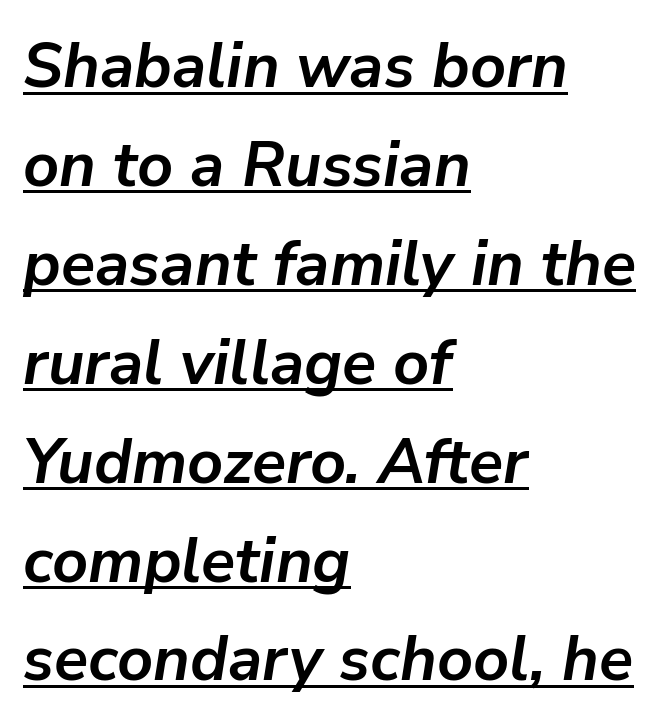
The image shows 63 px semibold type, italic (leaning right); set left-aligned, normal line spacing (1.57x), normal letter spacing, underlined; low stroke contrast and a medium x-height.
